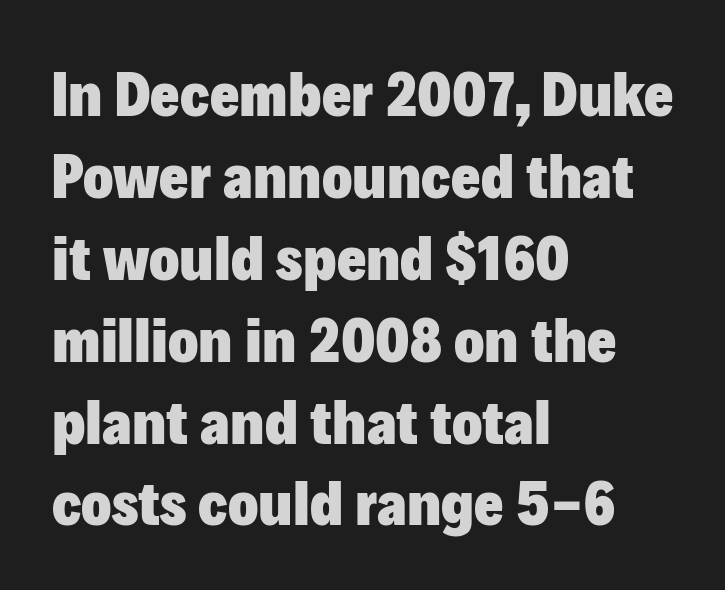
Q: Is the text bold? A: Yes.
Q: Is the text italic (slanted)? A: No, it is upright.
Q: Is the typeface a serif or a sans-serif typeface? A: Sans-serif.
Q: Is the text underlined? A: No.
Q: How is the paragraph aligned? A: Left-aligned.
Q: Is the spacing between letters normal or unusually wide? A: Normal.
Q: Is the spacing between lines tight, normal or loose? A: Normal.
Q: Width (condensed, normal, or wide)? A: Normal.
Q: Stroke contrast? A: Low.
Q: x-height? A: Medium.
Q: Monospaced? A: No.
